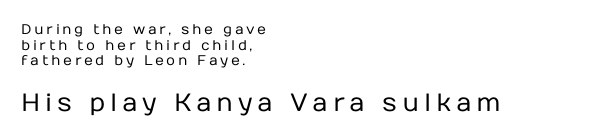
The image shows 25 px text type, upright; set left-aligned, tight line spacing (1.11x), not underlined; the second (bottom) block is 1.79x larger.
